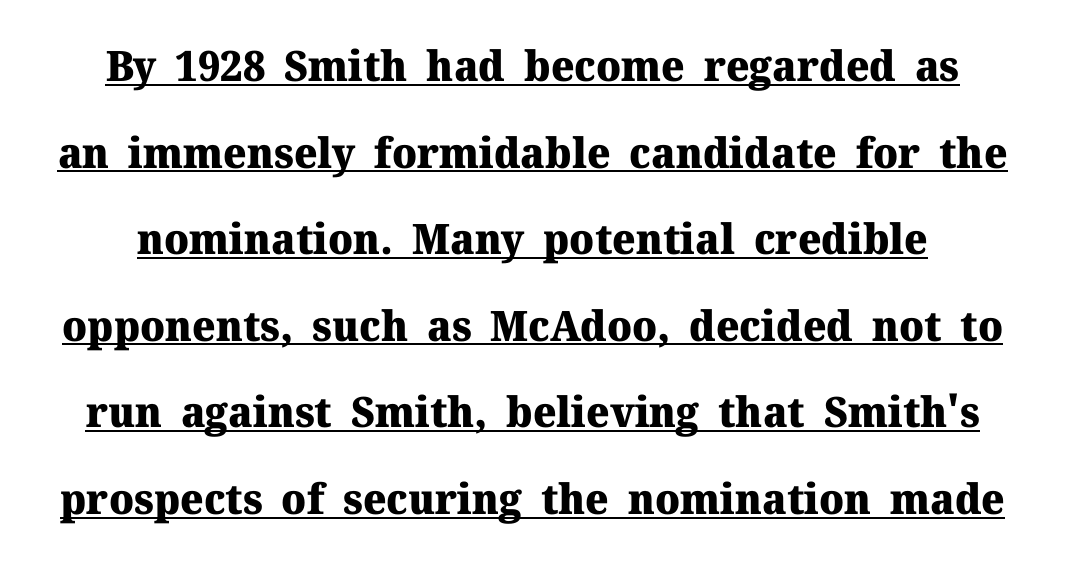
The image shows 42 px heavy serif type, upright; set loose line spacing (2.06x), normal letter spacing, underlined; medium stroke contrast and a medium x-height.
